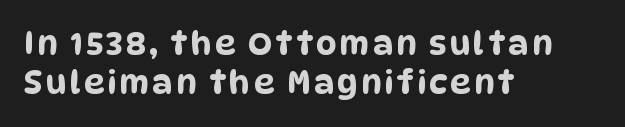
The image shows 32 px condensed sans-serif type; set left-aligned, line spacing 1.22x, not underlined; low stroke contrast and a large x-height.
